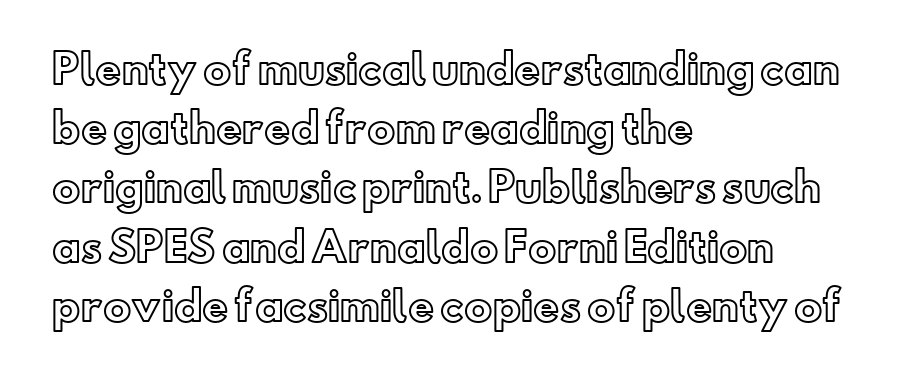
Q: Is the text italic (slanted)? A: No, it is upright.
Q: Is the text underlined? A: No.
Q: How is the paragraph aligned? A: Left-aligned.
Q: Is the spacing between letters normal or unusually wide? A: Normal.
Q: Is the spacing between lines tight, normal or loose? A: Normal.
Q: Width (condensed, normal, or wide)? A: Normal.
Q: x-height? A: Small.
Q: Monospaced? A: No.
